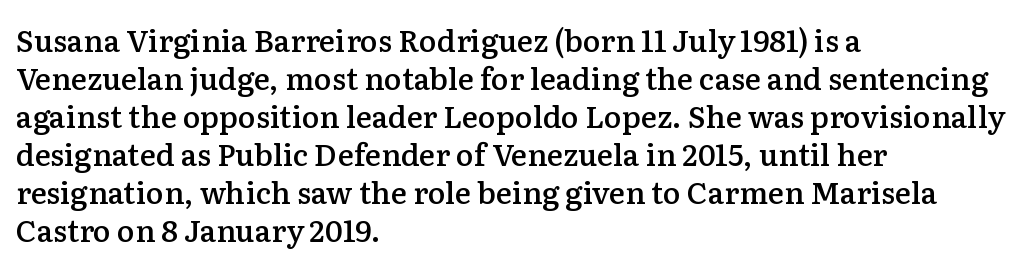
Unlike italic type, these characters show no tilt at all. The text was rendered using a seriffed face with decorative stroke endings. The passage shown is typed in a proportional face where columns would drift. How are the letters spaced? Ordinarily, with no added tracking. Bare-footed words on every line. Does the leading feel generous? No, just average.
